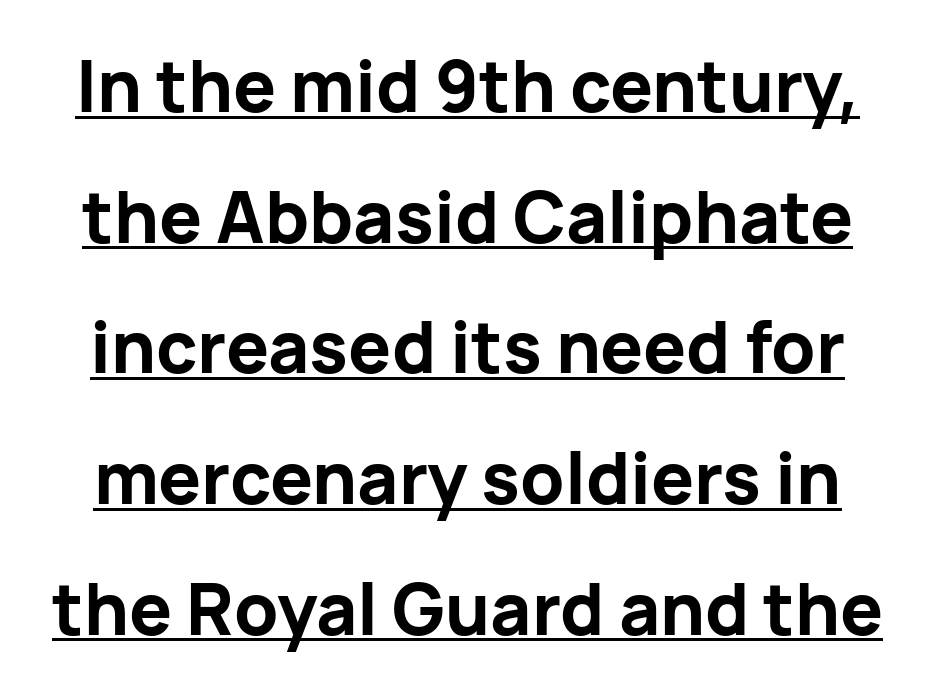
When letters stand straight like this, we call the style roman or upright. Honestly, the underline is the first thing you notice here. Does extra space separate the letters? No, they use regular spacing. The passage shown is emphatically bold.
